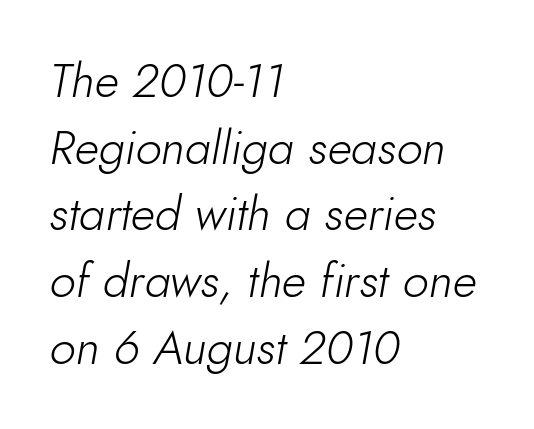
{"italic": "yes", "lean": "right", "slant_degrees": 10, "bold": "no", "weight": "light", "width": "normal", "stroke_contrast": "low", "x_height": "small", "monospaced": "no", "underline": "no", "align": "left", "line_spacing": "normal", "line_spacing_ratio": 1.42, "letter_spacing": "normal", "letter_spacing_em": 0.0, "glyph_px": 47}
